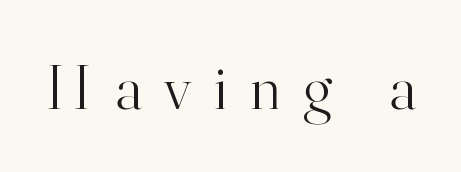
The image shows 64 px light serif type, upright; set unusually wide letter spacing (+0.36 em), not underlined; high stroke contrast and a small x-height.
